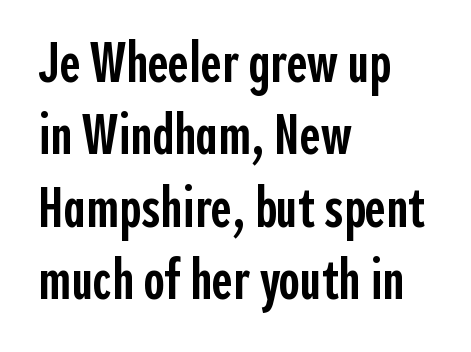
{"serif": "no", "italic": "no", "bold": "semi", "weight": "semibold", "width": "condensed", "x_height": "medium", "monospaced": "no", "underline": "no", "align": "left", "line_spacing": "normal", "line_spacing_ratio": 1.27, "letter_spacing": "normal", "letter_spacing_em": 0.0, "glyph_px": 57}
